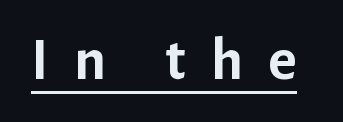
This sample has the flowing, uneven cadence of proportional lettering. These lines are composed in type without serifs. In designer terms, the underline attribute is active on this setting. The letters stand upright; this is a roman face.
